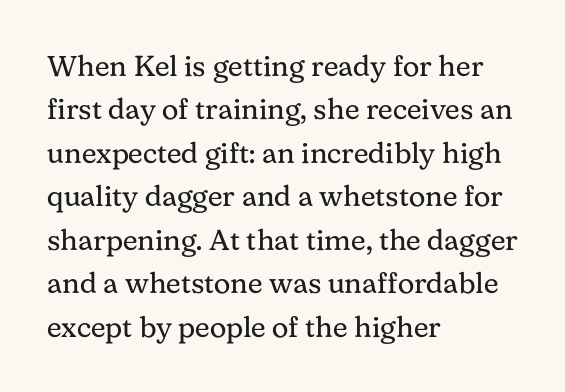
Italic: no, the glyphs are upright roman. Do the characters align in a grid? No, the font is proportional. Is this a heavy cut? Hardly; it is regular or lighter. Compared with a centered layout, this one pins lines to the left instead. The passage shown is not underscored anywhere. The type family on display is of the serif kind.
